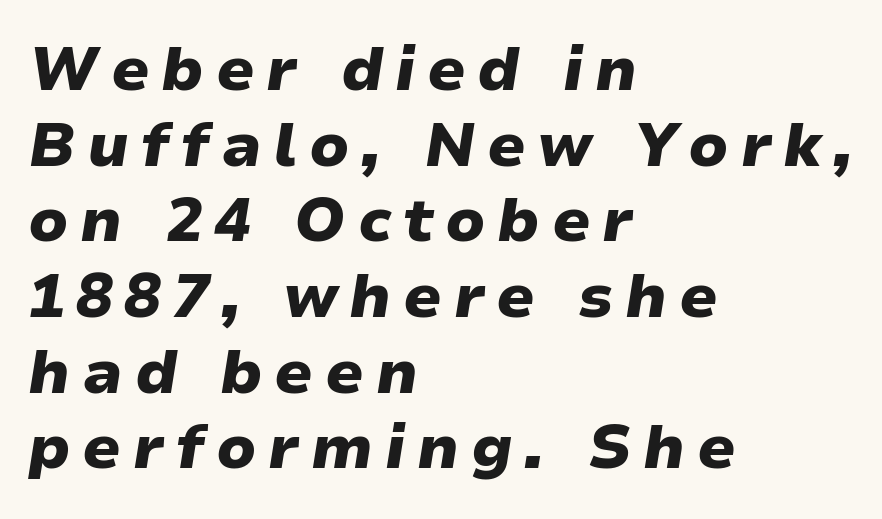
{"italic": "yes", "lean": "right", "slant_degrees": 9, "bold": "yes", "weight": "heavy", "width": "wide", "stroke_contrast": "low", "x_height": "medium", "monospaced": "no", "underline": "no", "align": "left", "line_spacing_ratio": 1.24, "glyph_px": 61}
